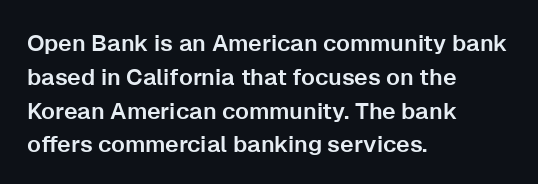
Q: Is the text italic (slanted)? A: No, it is upright.
Q: Is the text underlined? A: No.
Q: How is the paragraph aligned? A: Left-aligned.
Q: Is the spacing between letters normal or unusually wide? A: Normal.
Q: Is the spacing between lines tight, normal or loose? A: Normal.
